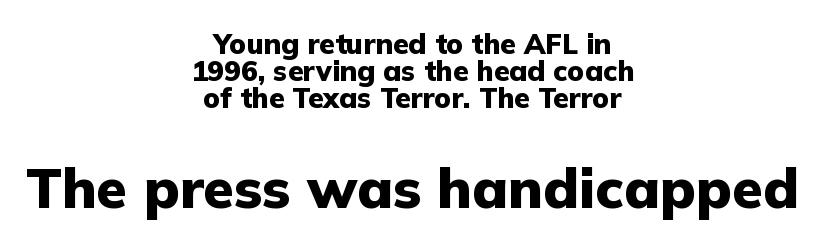
{"serif": "no", "italic": "no", "bold": "yes", "weight": "heavy", "width": "normal", "stroke_contrast": "low", "x_height": "medium", "monospaced": "no", "underline": "no", "align": "center", "line_spacing": "tight", "line_spacing_ratio": 0.97, "letter_spacing": "normal", "letter_spacing_em": 0.0, "larger_block": "second", "size_ratio": 2.0, "glyph_px": 56}
